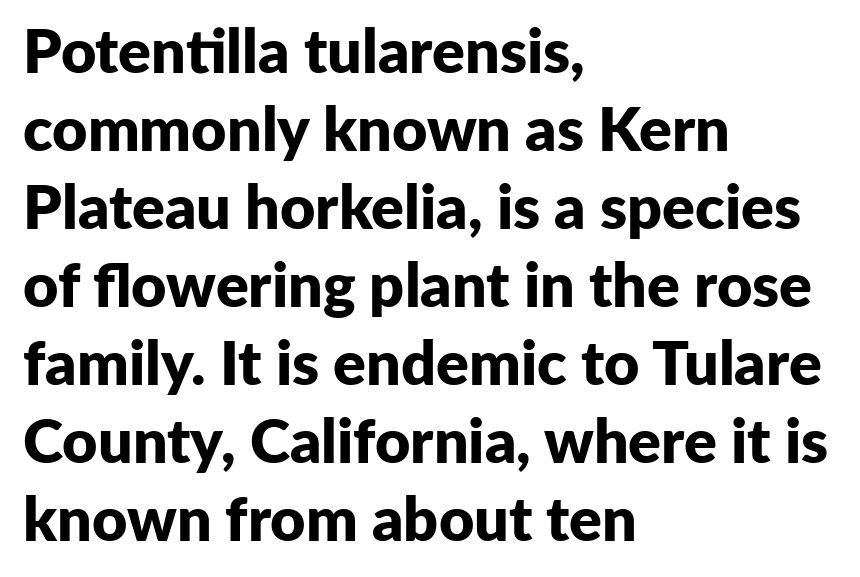
Successive baselines arrive at the customary interval. This sample is left-justified, so line endings fall wherever the words run out. Italic: no, the glyphs are upright roman. Check under the words: just untouched page. Students, note that the glyphs here touch the page at normal intervals.
